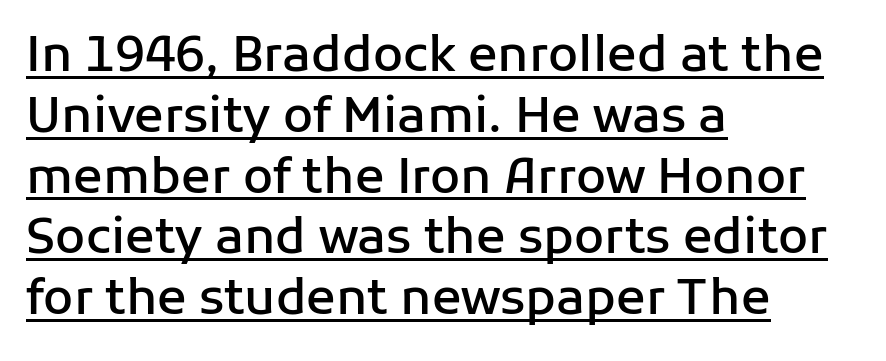
Q: Is the text bold? A: Semi-bold.
Q: Is the text italic (slanted)? A: No, it is upright.
Q: Is the typeface a serif or a sans-serif typeface? A: Sans-serif.
Q: Is the text underlined? A: Yes.
Q: How is the paragraph aligned? A: Left-aligned.
Q: Is the spacing between letters normal or unusually wide? A: Normal.
Q: Width (condensed, normal, or wide)? A: Normal.
Q: Stroke contrast? A: Low.
Q: x-height? A: Medium.
Q: Monospaced? A: No.
